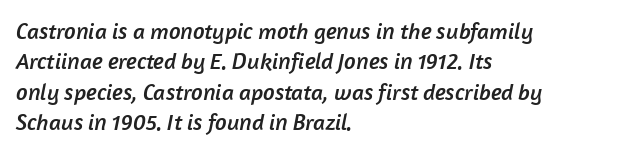
{"underline": "no", "align": "left", "line_spacing": "normal", "line_spacing_ratio": 1.32, "letter_spacing": "normal", "letter_spacing_em": 0.0, "glyph_px": 23}
